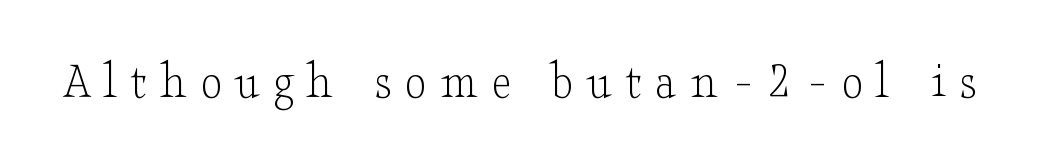
Q: Is the text bold? A: No.
Q: Is the text italic (slanted)? A: No, it is upright.
Q: Is the typeface a serif or a sans-serif typeface? A: Serif.
Q: Is the text underlined? A: No.
Q: Is the spacing between letters normal or unusually wide? A: Unusually wide.
Q: Width (condensed, normal, or wide)? A: Wide.
Q: Stroke contrast? A: Low.
Q: x-height? A: Small.
Q: Monospaced? A: No.
